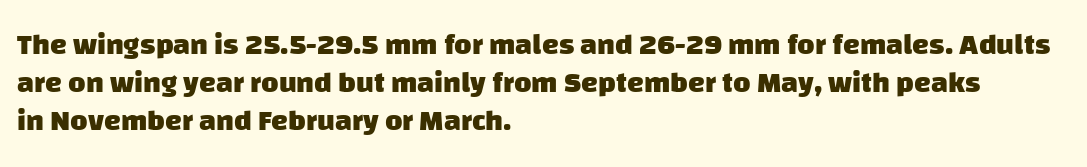
{"serif": "no", "bold": "yes", "weight": "heavy", "width": "normal", "stroke_contrast": "low", "x_height": "large", "monospaced": "no", "underline": "no", "align": "left", "line_spacing": "normal", "line_spacing_ratio": 1.27, "letter_spacing": "normal", "letter_spacing_em": 0.0, "glyph_px": 30}
